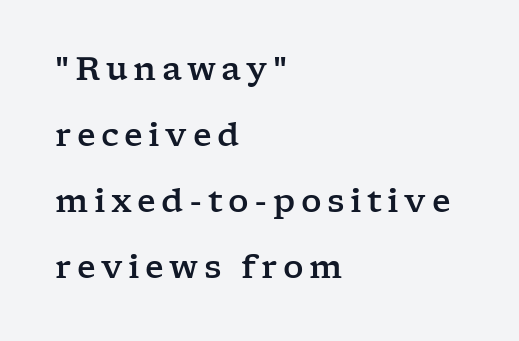
The passage shown is not underscored anywhere. The lines are quadded left. The font family rendered here belongs to the serif group. Each letter keeps its own natural width here, so spacing adapts to shape. Ordinary non-slanted type is in use.
